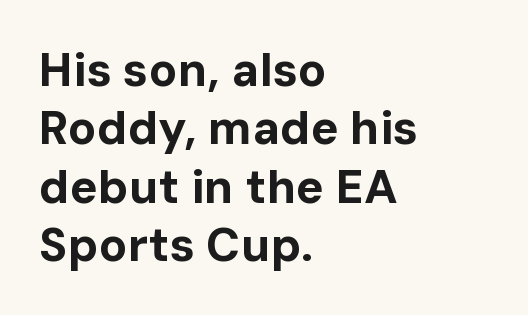
{"serif": "no", "italic": "no", "bold": "yes", "weight": "bold", "width": "normal", "stroke_contrast": "low", "x_height": "medium", "monospaced": "no", "underline": "no", "align": "left", "line_spacing_ratio": 1.24, "letter_spacing": "normal", "letter_spacing_em": 0.0, "glyph_px": 47}
